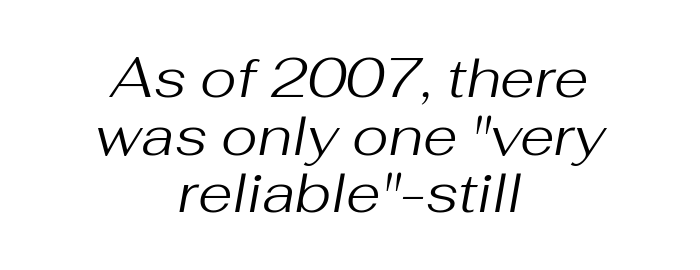
Whoever set this chose condensed vertical rhythm over breathing room. The lettering tilts uniformly, giving the passage an italic look. Spacing verdict: proportional, widths tailored to each character. Both edges are ragged and mirror each other, which tells us the setting is centered.
